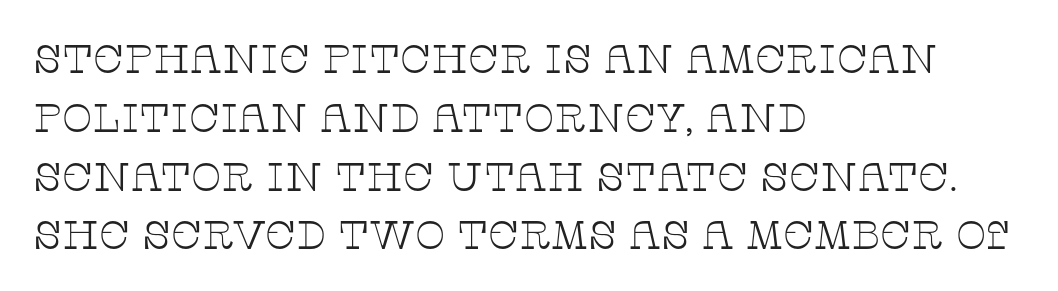
Compared with typical paragraphs, the rows here are spaced about the same. Proportional: the letters do not fall into vertical columns. A roman cut, with each character standing at attention. A clean baseline with only descenders dipping below it. Does extra space separate the letters? No, they use regular spacing.
